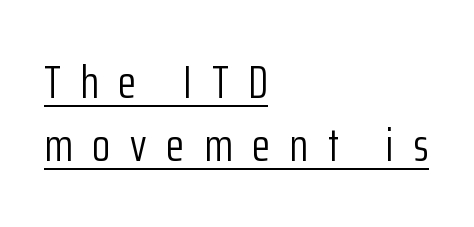
{"serif": "no", "italic": "no", "bold": "no", "weight": "light", "width": "condensed", "stroke_contrast": "low", "x_height": "medium", "monospaced": "no", "underline": "yes", "align": "left", "line_spacing": "normal", "line_spacing_ratio": 1.35, "letter_spacing": "wide", "letter_spacing_em": 0.42, "glyph_px": 47}
